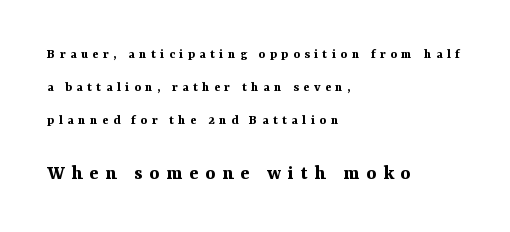
{"italic": "no", "bold": "yes", "underline": "no", "align": "left", "line_spacing": "loose", "line_spacing_ratio": 2.36, "letter_spacing": "wide", "letter_spacing_em": 0.32, "larger_block": "second", "size_ratio": 1.5, "glyph_px": 21}
